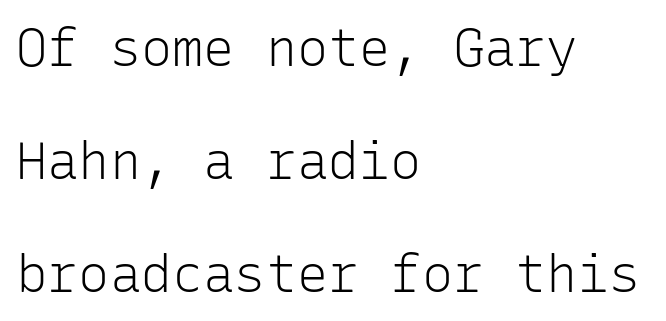
{"serif": "no", "italic": "no", "bold": "no", "weight": "light", "width": "normal", "stroke_contrast": "low", "x_height": "medium", "monospaced": "yes", "underline": "no", "align": "left", "line_spacing": "loose", "line_spacing_ratio": 2.17, "letter_spacing": "normal", "letter_spacing_em": 0.0, "glyph_px": 52}
